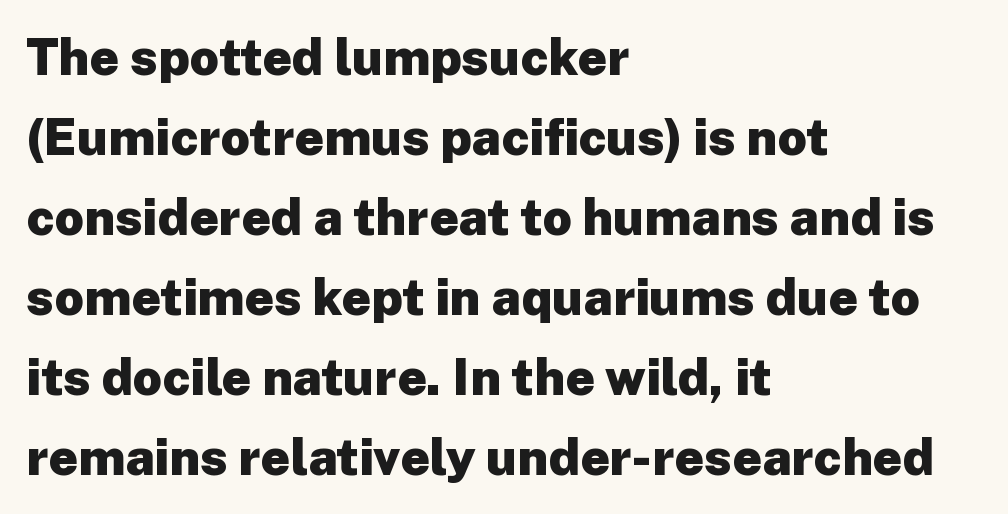
The area under the type is left untouched. In CSS terms this would be text-align: left. If you measured baseline to baseline, you'd find a middling distance. In terms of weight, the rendering is a true, heavy bold.
